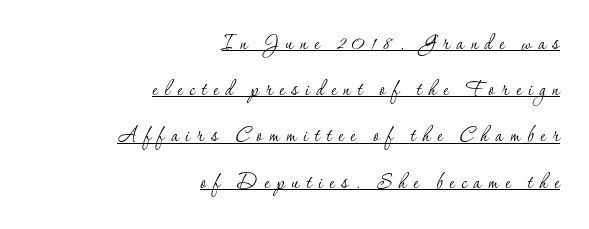
Q: Is the text bold? A: No.
Q: Is the text italic (slanted)? A: Yes.
Q: Is the text underlined? A: Yes.
Q: How is the paragraph aligned? A: Right-aligned.
Q: Is the spacing between letters normal or unusually wide? A: Unusually wide.
